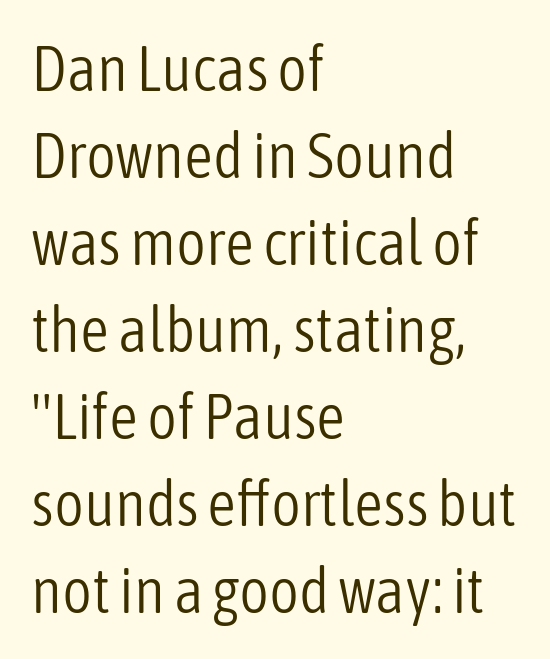
The zone under the glyphs is completely vacant. Ascenders rise straight up at ninety degrees. Students, observe: this is what conventionally led text looks like. The letters sit at their default tracking, neither squeezed nor spread. Here the designer chose a conventional face with non-uniform glyph widths.
